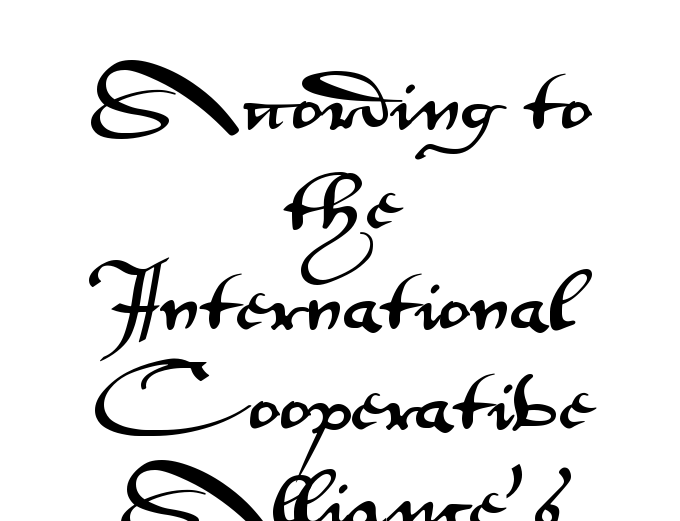
The image shows 68 px wide sans-serif type; set centered, normal line spacing (1.47x), normal letter spacing, not underlined; medium stroke contrast and a small x-height.
